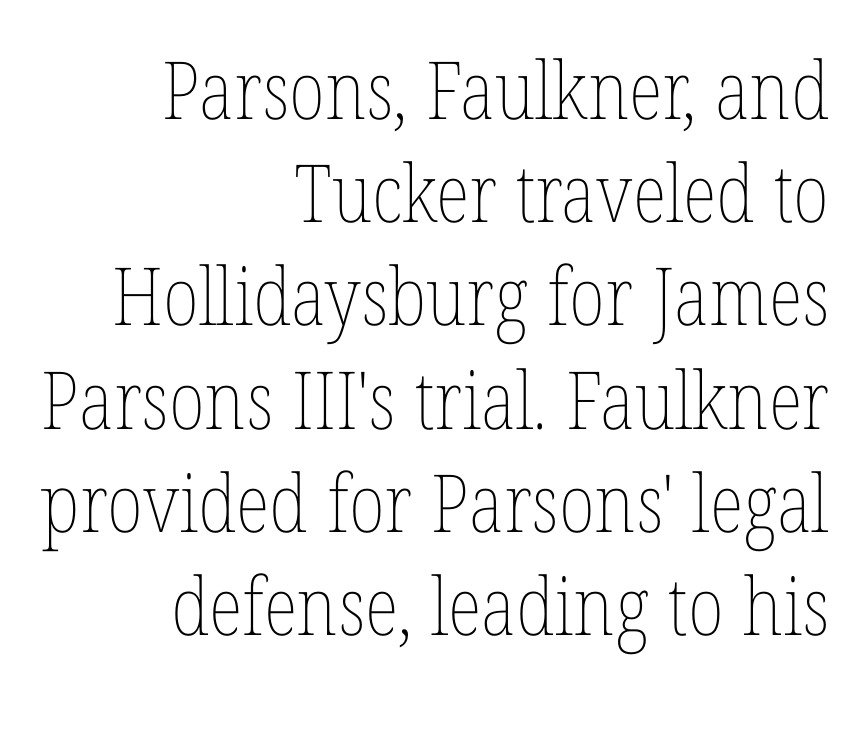
Q: Is the text bold? A: No.
Q: Is the text italic (slanted)? A: No, it is upright.
Q: Is the text underlined? A: No.
Q: How is the paragraph aligned? A: Right-aligned.
Q: Is the spacing between letters normal or unusually wide? A: Normal.
Q: Is the spacing between lines tight, normal or loose? A: Normal.
Q: Width (condensed, normal, or wide)? A: Condensed.
Q: Stroke contrast? A: Low.
Q: x-height? A: Medium.
Q: Monospaced? A: No.
